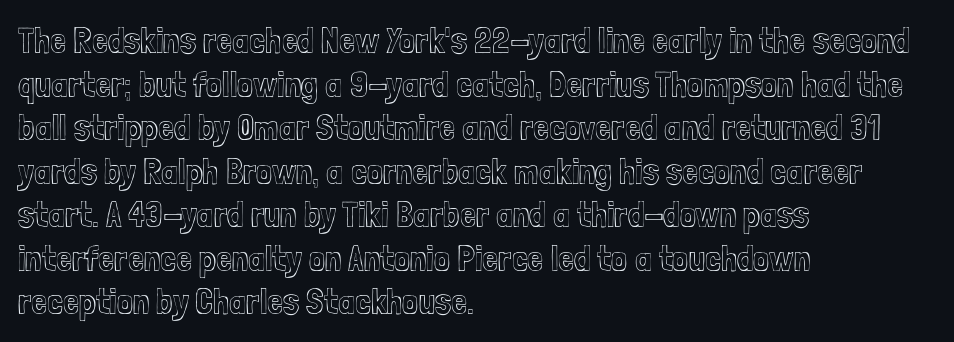
Any mark beneath the type? The region is blank. The rendering uses natural spacing where letterforms have individual widths. The compositor pushed each line to the left boundary. The specimen reads as upright at a glance.
